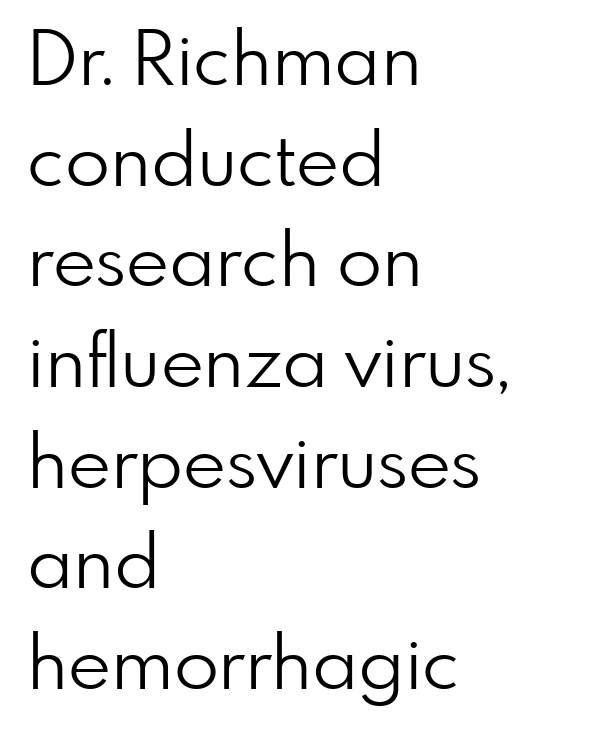
The image shows 74 px light sans-serif type, upright; set left-aligned, normal line spacing (1.36x), normal letter spacing, not underlined; low stroke contrast and a small x-height.
